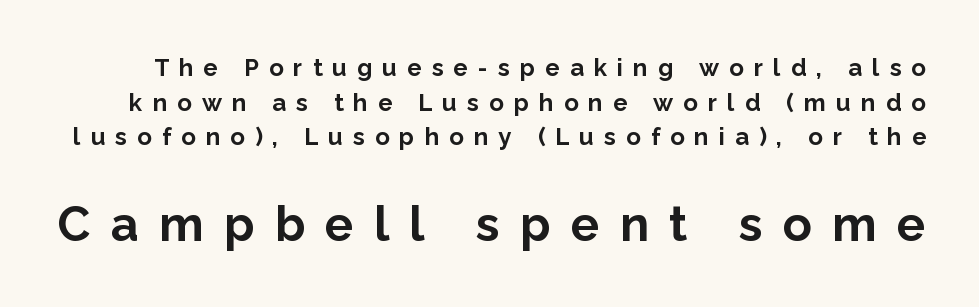
Q: Is the text bold? A: Yes.
Q: Is the text italic (slanted)? A: No, it is upright.
Q: Is the typeface a serif or a sans-serif typeface? A: Sans-serif.
Q: Is the text underlined? A: No.
Q: Is the spacing between letters normal or unusually wide? A: Unusually wide.
Q: Is the spacing between lines tight, normal or loose? A: Normal.
Q: Which block of text is set in a larger size, the first (top) or the second (bottom)? A: The second (bottom) one.
Q: Width (condensed, normal, or wide)? A: Normal.
Q: Stroke contrast? A: Low.
Q: x-height? A: Medium.
Q: Monospaced? A: No.
